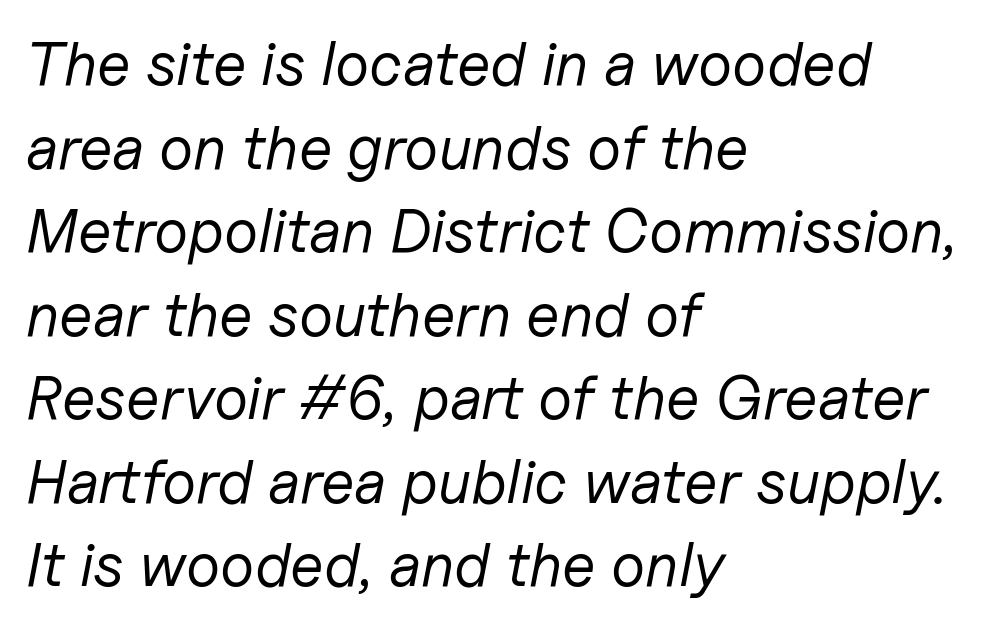
Q: Is the text bold? A: No.
Q: Is the text italic (slanted)? A: Yes, it leans right by about 11 degrees.
Q: Is the text underlined? A: No.
Q: How is the paragraph aligned? A: Left-aligned.
Q: Is the spacing between letters normal or unusually wide? A: Normal.
Q: Is the spacing between lines tight, normal or loose? A: Normal.
Q: Width (condensed, normal, or wide)? A: Normal.
Q: Stroke contrast? A: Low.
Q: x-height? A: Medium.
Q: Monospaced? A: No.
